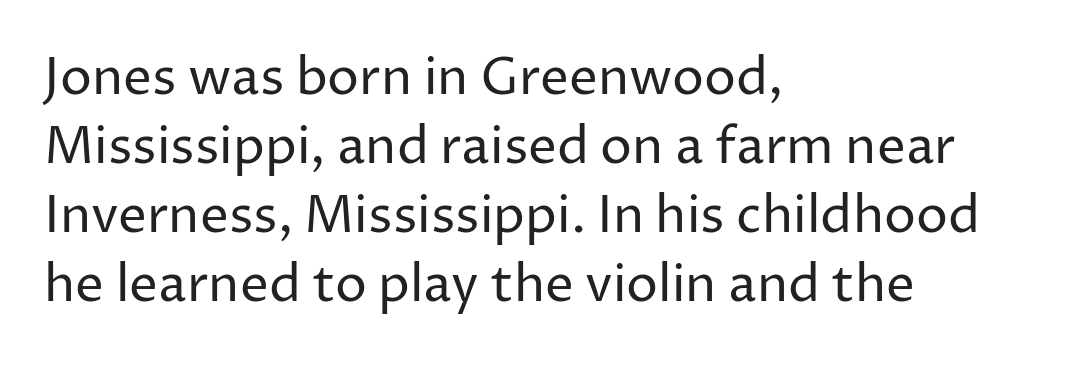
Q: Is the text bold? A: No.
Q: Is the text italic (slanted)? A: No, it is upright.
Q: Is the typeface a serif or a sans-serif typeface? A: Sans-serif.
Q: Is the text underlined? A: No.
Q: How is the paragraph aligned? A: Left-aligned.
Q: Is the spacing between letters normal or unusually wide? A: Normal.
Q: Is the spacing between lines tight, normal or loose? A: Normal.
Q: Width (condensed, normal, or wide)? A: Normal.
Q: Stroke contrast? A: Low.
Q: x-height? A: Medium.
Q: Monospaced? A: No.
